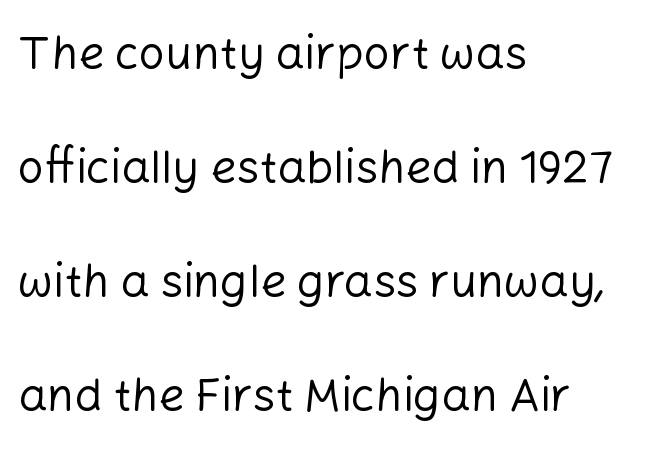
Q: Is the text bold? A: No.
Q: Is the text italic (slanted)? A: No, it is upright.
Q: Is the typeface a serif or a sans-serif typeface? A: Sans-serif.
Q: Is the text underlined? A: No.
Q: How is the paragraph aligned? A: Left-aligned.
Q: Is the spacing between letters normal or unusually wide? A: Normal.
Q: Is the spacing between lines tight, normal or loose? A: Loose.
Q: Width (condensed, normal, or wide)? A: Normal.
Q: Stroke contrast? A: Low.
Q: x-height? A: Medium.
Q: Monospaced? A: No.
